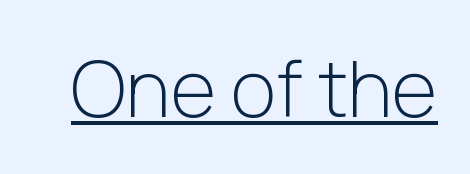
{"serif": "no", "italic": "no", "bold": "no", "weight": "light", "width": "normal", "stroke_contrast": "low", "x_height": "medium", "monospaced": "no", "underline": "yes", "letter_spacing": "normal", "letter_spacing_em": 0.0, "glyph_px": 78}
